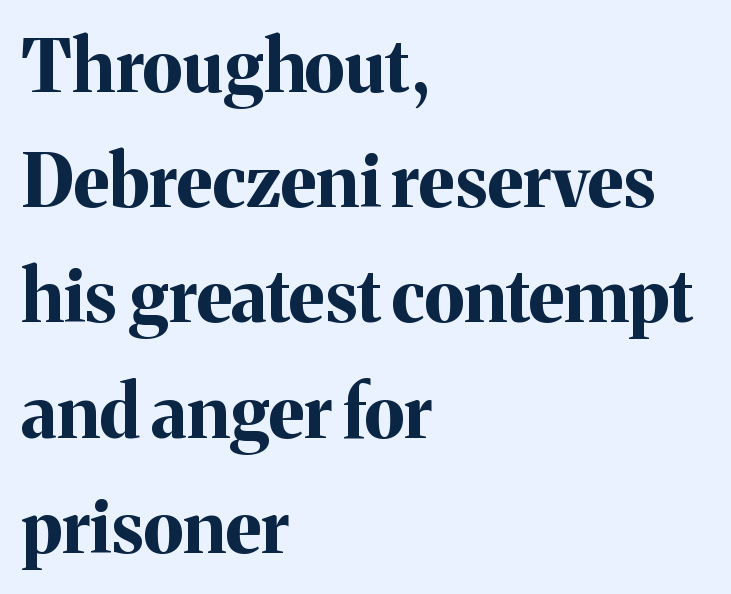
{"serif": "yes", "italic": "no", "bold": "yes", "weight": "bold", "width": "normal", "stroke_contrast": "medium", "x_height": "medium", "monospaced": "no", "underline": "no", "align": "left", "line_spacing": "normal", "line_spacing_ratio": 1.6, "letter_spacing": "normal", "letter_spacing_em": 0.0, "glyph_px": 72}
